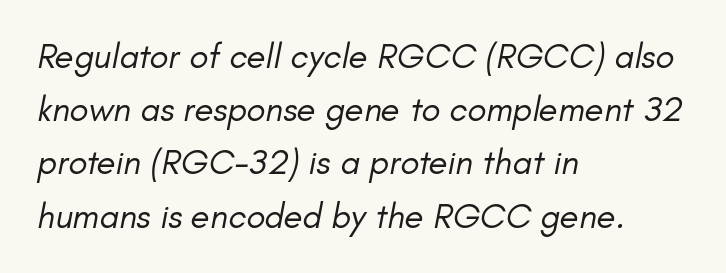
{"italic": "yes", "lean": "right", "slant_degrees": 11, "bold": "no", "weight": "regular", "width": "normal", "stroke_contrast": "low", "x_height": "small", "monospaced": "no", "underline": "no", "align": "left", "line_spacing": "normal", "line_spacing_ratio": 1.52, "letter_spacing": "normal", "letter_spacing_em": 0.0, "glyph_px": 35}
